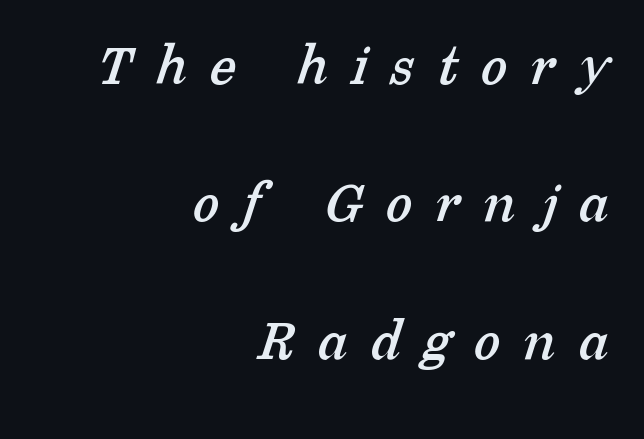
{"serif": "yes", "width": "normal", "stroke_contrast": "low", "x_height": "medium", "monospaced": "no", "underline": "no", "align": "right", "line_spacing": "loose", "line_spacing_ratio": 2.29, "letter_spacing": "wide", "letter_spacing_em": 0.39, "glyph_px": 60}
